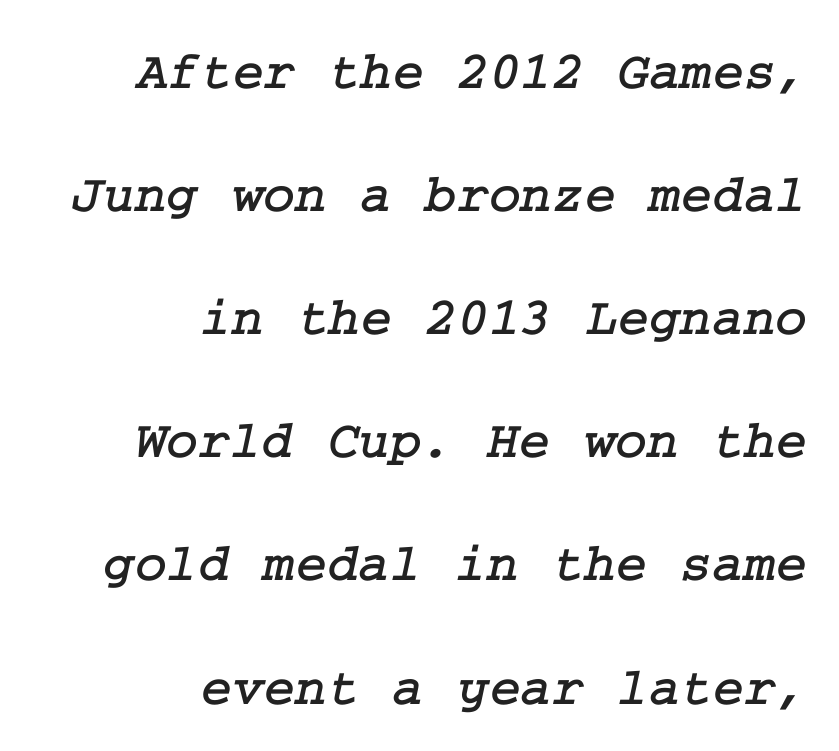
In CSS terms this would be text-align: right. Has an underline been added? It has not. The line-height multiplier appears high, well above default. Tracking here is standard; glyphs follow each other at the usual distance. The font family rendered here belongs to the serif group.
